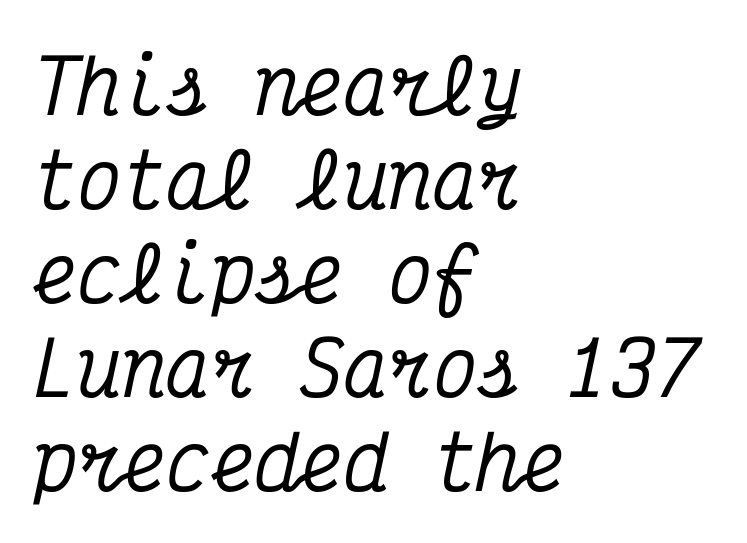
Q: Is the text italic (slanted)? A: Yes, it leans right by about 12 degrees.
Q: Is the typeface a serif or a sans-serif typeface? A: Serif.
Q: Is the text underlined? A: No.
Q: How is the paragraph aligned? A: Left-aligned.
Q: Is the spacing between letters normal or unusually wide? A: Normal.
Q: Is the spacing between lines tight, normal or loose? A: Normal.
Q: Width (condensed, normal, or wide)? A: Condensed.
Q: Stroke contrast? A: Medium.
Q: x-height? A: Medium.
Q: Monospaced? A: Yes.
